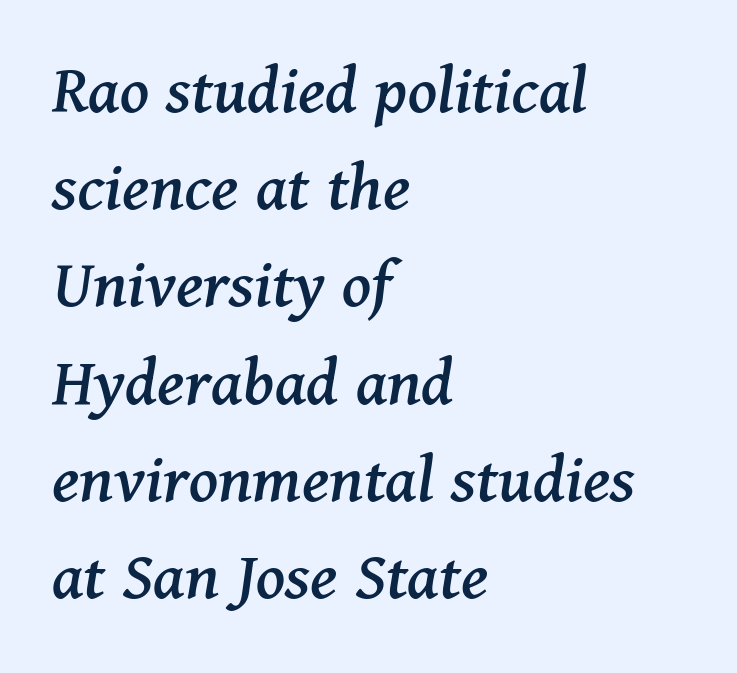
{"serif": "yes", "italic": "yes", "lean": "right", "slant_degrees": 11, "width": "normal", "stroke_contrast": "medium", "x_height": "medium", "monospaced": "no", "underline": "no", "align": "left", "line_spacing": "normal", "line_spacing_ratio": 1.35, "letter_spacing": "normal", "letter_spacing_em": 0.0, "glyph_px": 72}
